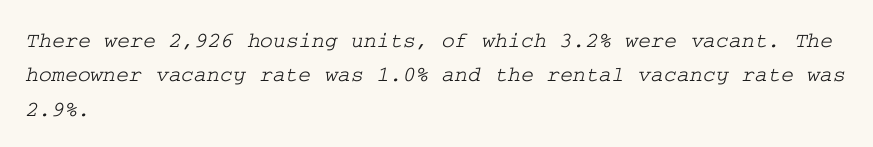
The image shows 22 px text type; set left-aligned, normal line spacing (1.56x), normal letter spacing, not underlined.
